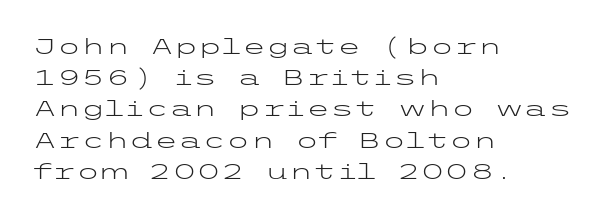
Q: Is the text bold? A: No.
Q: Is the text italic (slanted)? A: No, it is upright.
Q: Is the text underlined? A: No.
Q: How is the paragraph aligned? A: Left-aligned.
Q: Is the spacing between letters normal or unusually wide? A: Normal.
Q: Is the spacing between lines tight, normal or loose? A: Normal.
